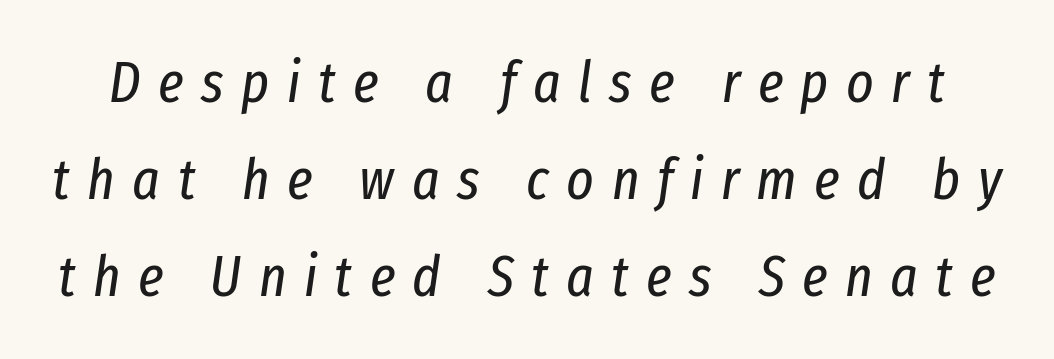
The image shows 58 px regular-weight, condensed type, italic (leaning right); set normal line spacing (1.67x), unusually wide letter spacing (+0.3 em), not underlined; low stroke contrast and a medium x-height.
